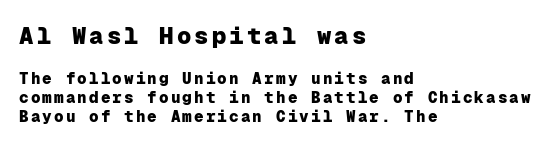
This layout puts the oversized block above and the modest block below. Horizontal alignment here is leftward, the default for most running prose. The letters are bold, with thick, heavy strokes. Posture: straight, roman, zero tilt. The area under the type is left untouched.
